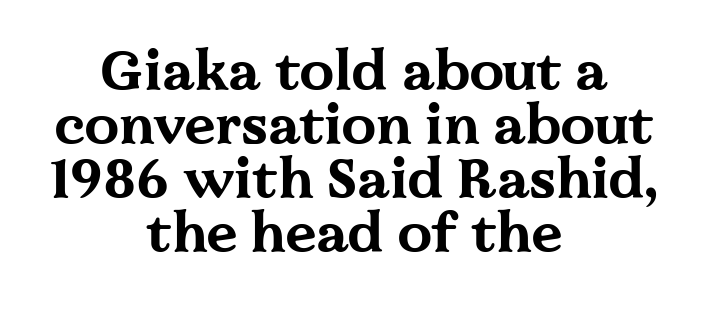
{"serif": "yes", "italic": "no", "bold": "yes", "weight": "bold", "width": "wide", "stroke_contrast": "medium", "x_height": "medium", "monospaced": "no", "underline": "no", "align": "center", "line_spacing": "tight", "line_spacing_ratio": 0.98, "letter_spacing": "normal", "letter_spacing_em": 0.0, "glyph_px": 55}
